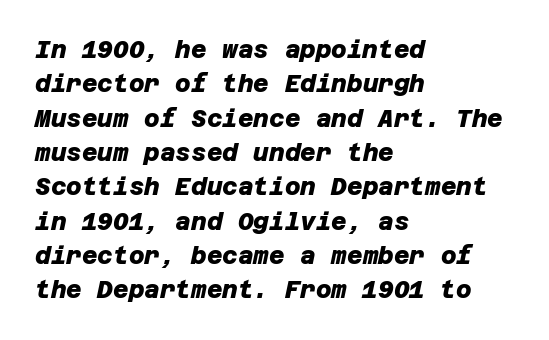
Q: Is the text bold? A: Yes.
Q: Is the text underlined? A: No.
Q: How is the paragraph aligned? A: Left-aligned.
Q: Is the spacing between letters normal or unusually wide? A: Normal.
Q: Is the spacing between lines tight, normal or loose? A: Normal.
